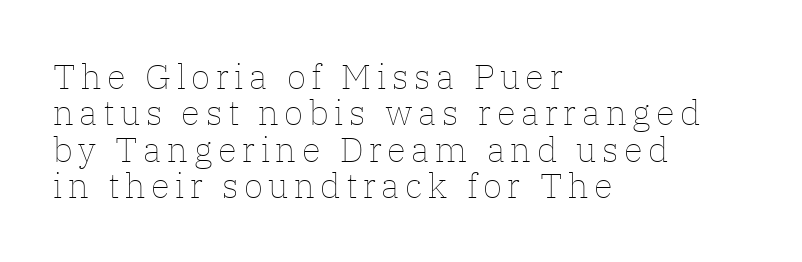
The rendering anchors every line to the left-hand side. What's the leading like? Squeezed, with rows nearly overlapping. Is this a fixed-width face? No — the glyphs have proportional, varying widths. The specimen reads as upright at a glance.
